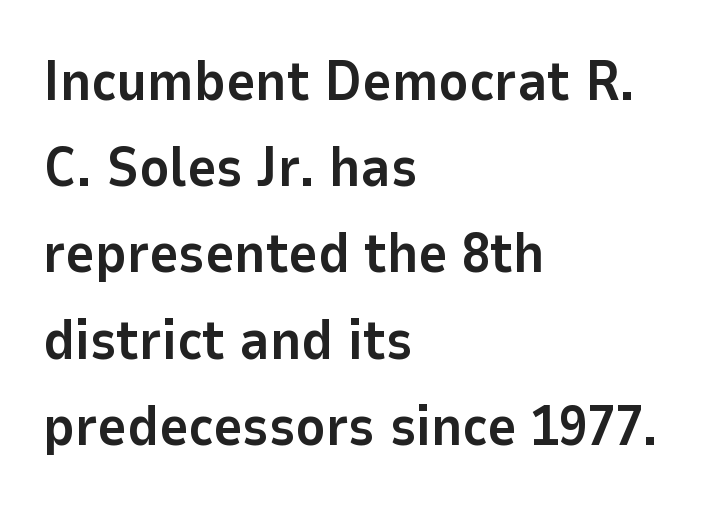
{"serif": "no", "italic": "no", "bold": "yes", "weight": "bold", "width": "normal", "stroke_contrast": "low", "x_height": "medium", "monospaced": "no", "underline": "no", "align": "left", "line_spacing": "normal", "line_spacing_ratio": 1.54, "letter_spacing": "normal", "letter_spacing_em": 0.0, "glyph_px": 56}
